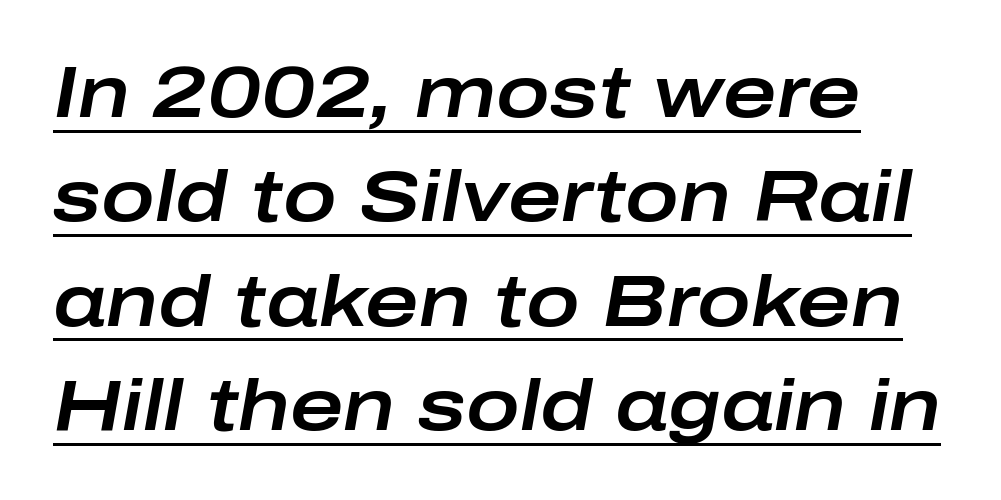
Q: Is the text italic (slanted)? A: Yes, it leans right by about 10 degrees.
Q: Is the text underlined? A: Yes.
Q: Is the spacing between letters normal or unusually wide? A: Normal.
Q: Is the spacing between lines tight, normal or loose? A: Normal.
Q: Width (condensed, normal, or wide)? A: Wide.
Q: Stroke contrast? A: Low.
Q: x-height? A: Medium.
Q: Monospaced? A: No.
